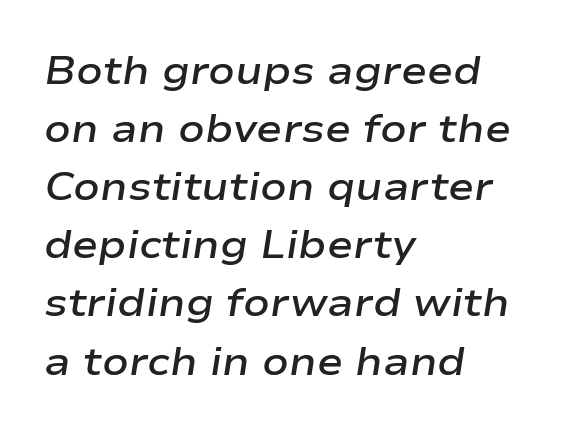
The image shows 39 px semibold, wide type, italic (leaning right); set left-aligned, normal line spacing (1.49x), normal letter spacing, not underlined; low stroke contrast and a medium x-height.
